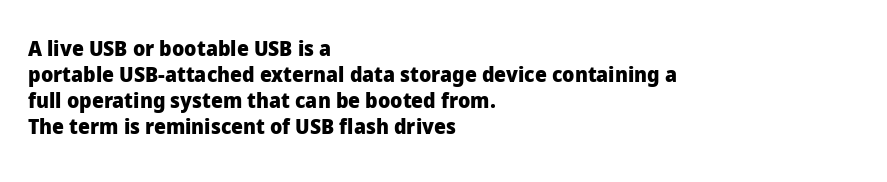
The image shows 21 px bold type, upright; set left-aligned, line spacing 1.24x, normal letter spacing, not underlined.
